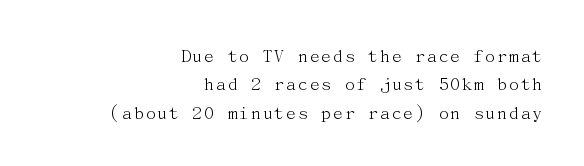
{"italic": "no", "bold": "no", "underline": "no", "align": "right", "line_spacing": "normal", "line_spacing_ratio": 1.42, "letter_spacing": "normal", "letter_spacing_em": 0.0, "glyph_px": 20}
